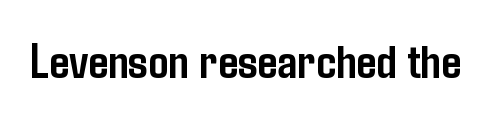
{"serif": "no", "italic": "no", "bold": "yes", "weight": "semibold", "width": "condensed", "stroke_contrast": "low", "x_height": "medium", "monospaced": "no", "underline": "no", "letter_spacing": "normal", "letter_spacing_em": 0.0, "glyph_px": 50}
